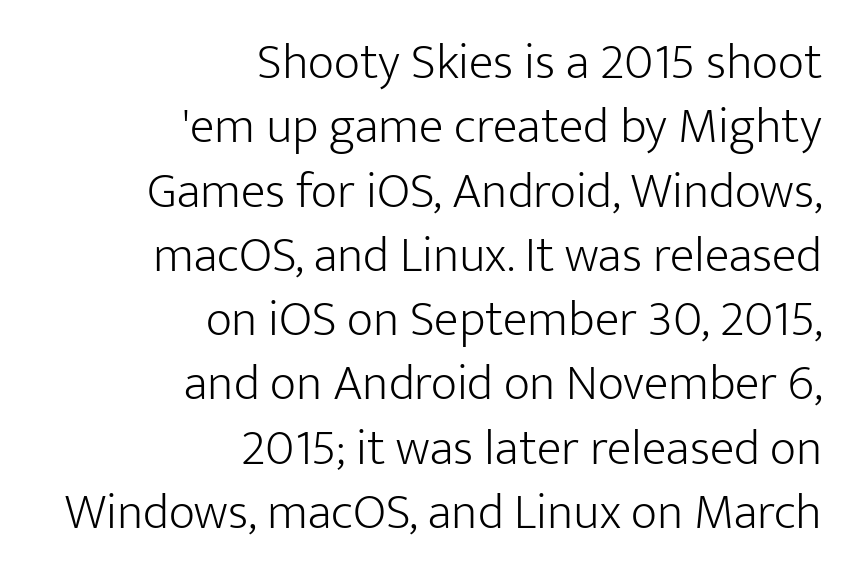
Q: Is the text bold? A: No.
Q: Is the text italic (slanted)? A: No, it is upright.
Q: Is the typeface a serif or a sans-serif typeface? A: Sans-serif.
Q: Is the text underlined? A: No.
Q: How is the paragraph aligned? A: Right-aligned.
Q: Is the spacing between letters normal or unusually wide? A: Normal.
Q: Is the spacing between lines tight, normal or loose? A: Normal.
Q: Width (condensed, normal, or wide)? A: Normal.
Q: Stroke contrast? A: Low.
Q: x-height? A: Medium.
Q: Monospaced? A: No.
